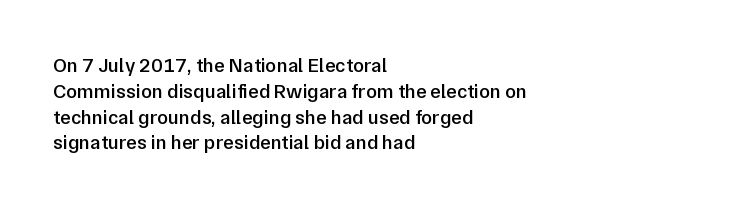
This is the in-between weight designers call semibold or demi. The passage is arranged the way most books set body copy — flush left. No word sits above an underline. Normally led — the rows are evenly, conventionally spaced. Observe the ordinary spacing: letters are neighbours, not strangers. The type sits square on the baseline with zero lean.
